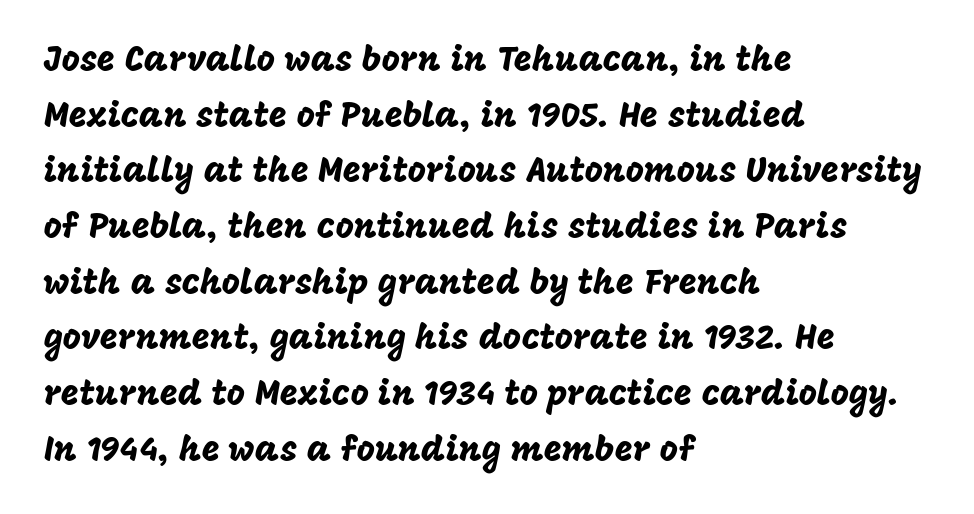
{"serif": "no", "width": "normal", "stroke_contrast": "low", "x_height": "large", "monospaced": "no", "underline": "no", "align": "left", "line_spacing": "normal", "line_spacing_ratio": 1.59, "letter_spacing": "normal", "letter_spacing_em": 0.0, "glyph_px": 35}
